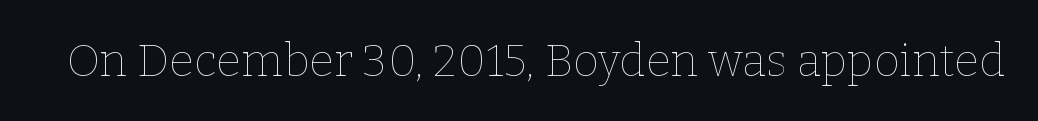
These lines are rendered in a variable-pitch font. Standard letterfit; no display-style spreading of the glyphs. Italic? Not at all — the glyphs are vertical. Bold? No — there's no thickening of the strokes. Any mark beneath the type? The region is blank.
